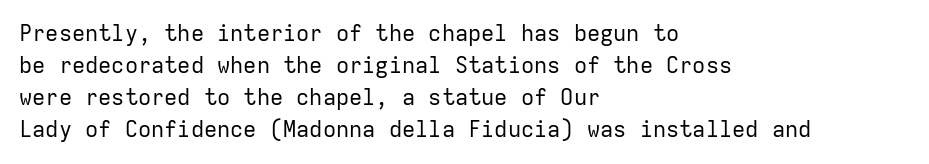
Weight: in the light-to-regular range. These lines keep a tight, regular rhythm from letter to letter. Any mark beneath the type? The region is blank. Left-aligned paragraph, ragged on the right. If you drew a line through each stem, it would be perfectly vertical. Honestly, the row spacing looks completely unremarkable.
